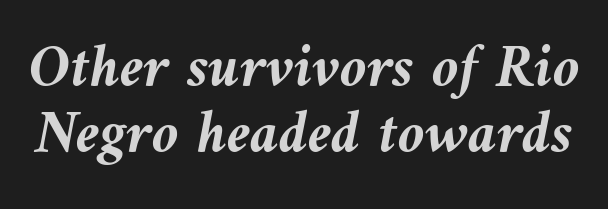
The gaps between neighbouring characters are ordinary and unremarkable. The font is running at its bold setting. The passage shown is not underscored anywhere. Every character sits at an angle, as italics do.
